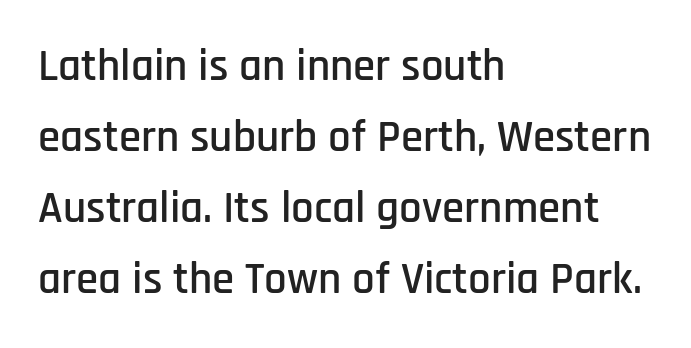
Q: Is the text italic (slanted)? A: No, it is upright.
Q: Is the typeface a serif or a sans-serif typeface? A: Sans-serif.
Q: Is the text underlined? A: No.
Q: How is the paragraph aligned? A: Left-aligned.
Q: Is the spacing between letters normal or unusually wide? A: Normal.
Q: Is the spacing between lines tight, normal or loose? A: Normal.
Q: Width (condensed, normal, or wide)? A: Condensed.
Q: Stroke contrast? A: Low.
Q: x-height? A: Large.
Q: Monospaced? A: No.
